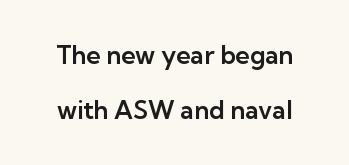
The image shows 25 px text type, upright; set loose line spacing (2.19x), normal letter spacing, not underlined.
